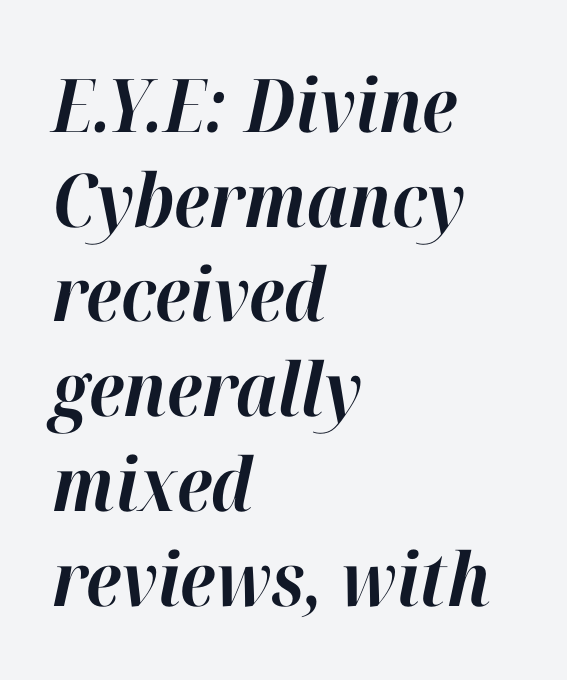
The image shows 74 px bold type, italic (leaning right); set left-aligned, normal line spacing (1.28x), normal letter spacing, not underlined; high stroke contrast and a medium x-height.
